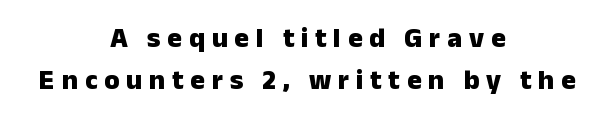
Q: Is the text bold? A: Yes.
Q: Is the text italic (slanted)? A: No, it is upright.
Q: Is the typeface a serif or a sans-serif typeface? A: Sans-serif.
Q: Is the text underlined? A: No.
Q: How is the paragraph aligned? A: Centered.
Q: Is the spacing between letters normal or unusually wide? A: Unusually wide.
Q: Is the spacing between lines tight, normal or loose? A: Normal.
Q: Width (condensed, normal, or wide)? A: Normal.
Q: Stroke contrast? A: Low.
Q: x-height? A: Medium.
Q: Monospaced? A: No.
